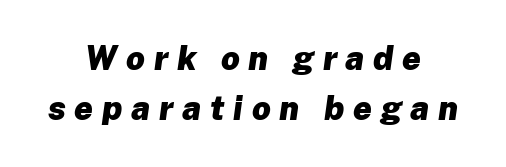
{"italic": "yes", "lean": "right", "slant_degrees": 8, "bold": "yes", "weight": "heavy", "width": "normal", "stroke_contrast": "low", "x_height": "medium", "monospaced": "no", "underline": "no", "align": "center", "line_spacing": "normal", "line_spacing_ratio": 1.52, "letter_spacing": "wide", "letter_spacing_em": 0.27, "glyph_px": 33}
